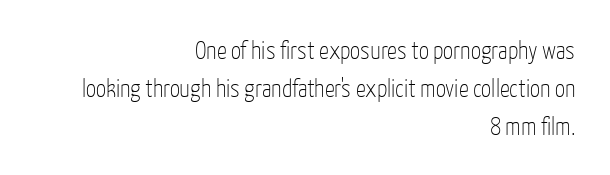
The strokes carry an ordinary text weight at most. The typography opts for an upright posture over an oblique one. The rendering keeps characters at their native spacing. Each line ends at the same right margin while the left side varies.
